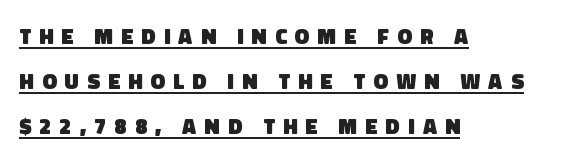
The image shows 22 px bold type; set left-aligned, loose line spacing (2.04x), unusually wide letter spacing (+0.37 em), underlined.
